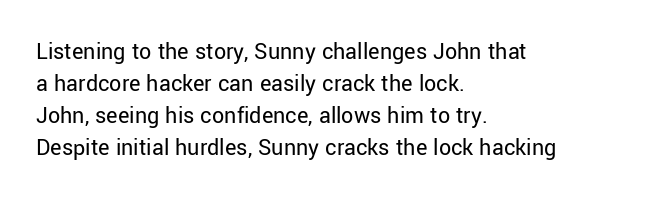
A bare baseline throughout the passage. Does the lettering tilt? It doesn't — this is upright. Leftover space on each line is placed entirely after the last word. Regarding leading, the lines here are spaced in the standard way. Inter-character spacing is left at the font's built-in metrics. Compared with a typical body face, this is equally light or lighter still.
